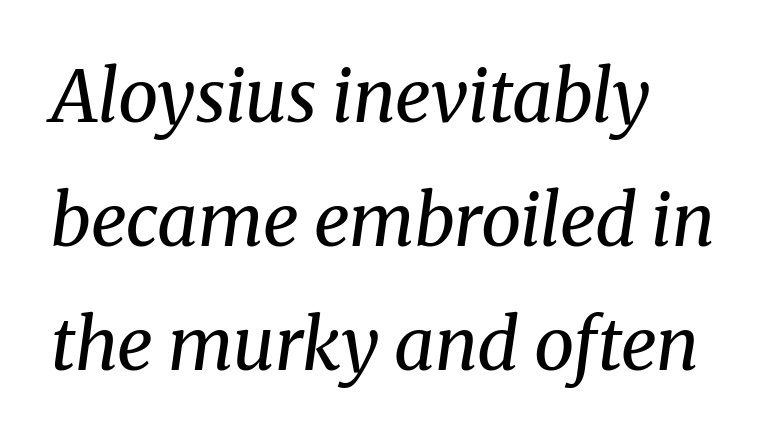
Q: Is the text bold? A: No.
Q: Is the text italic (slanted)? A: Yes, it leans right by about 8 degrees.
Q: Is the typeface a serif or a sans-serif typeface? A: Serif.
Q: Is the text underlined? A: No.
Q: How is the paragraph aligned? A: Left-aligned.
Q: Is the spacing between letters normal or unusually wide? A: Normal.
Q: Width (condensed, normal, or wide)? A: Normal.
Q: Stroke contrast? A: Medium.
Q: x-height? A: Medium.
Q: Monospaced? A: No.
